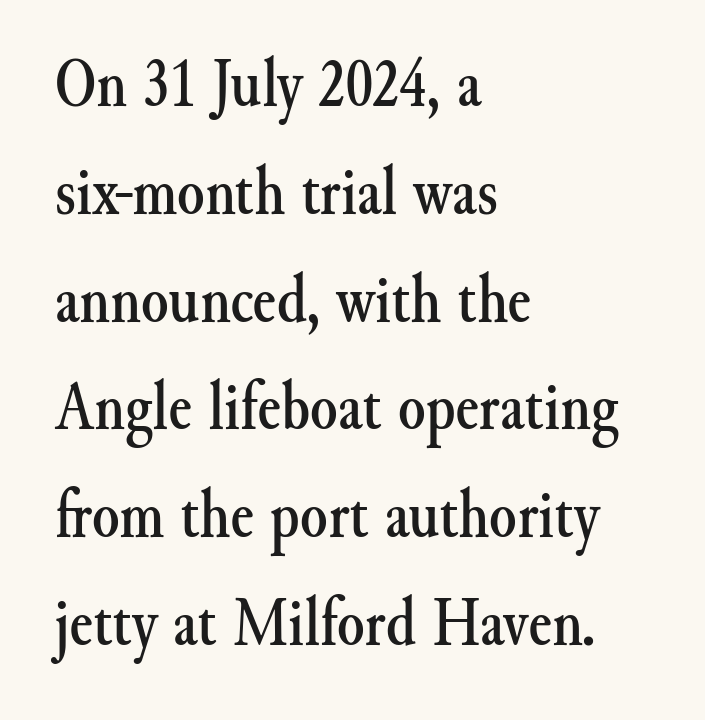
Italic? Not at all — the glyphs are vertical. Nobody drew a line under any word here. Is the block centered? No — it sits flush against the left margin. Each new line begins a customary step beneath the previous one. The face used here is proportionally spaced, like ordinary book or web type.
